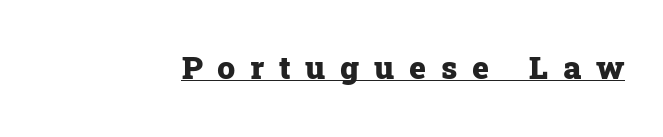
Q: Is the text bold? A: Yes.
Q: Is the text italic (slanted)? A: No, it is upright.
Q: Is the typeface a serif or a sans-serif typeface? A: Serif.
Q: Is the text underlined? A: Yes.
Q: Is the spacing between letters normal or unusually wide? A: Unusually wide.
Q: Width (condensed, normal, or wide)? A: Normal.
Q: Stroke contrast? A: Low.
Q: x-height? A: Medium.
Q: Monospaced? A: No.
